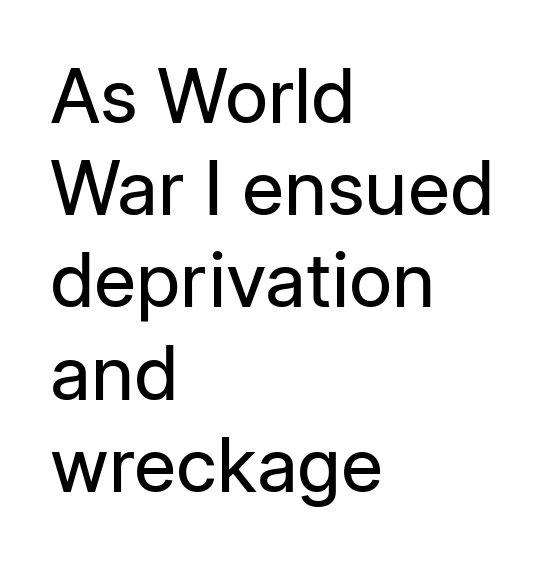
Q: Is the text bold? A: No.
Q: Is the text italic (slanted)? A: No, it is upright.
Q: Is the typeface a serif or a sans-serif typeface? A: Sans-serif.
Q: Is the text underlined? A: No.
Q: How is the paragraph aligned? A: Left-aligned.
Q: Is the spacing between letters normal or unusually wide? A: Normal.
Q: Width (condensed, normal, or wide)? A: Normal.
Q: Stroke contrast? A: Low.
Q: x-height? A: Medium.
Q: Monospaced? A: No.
